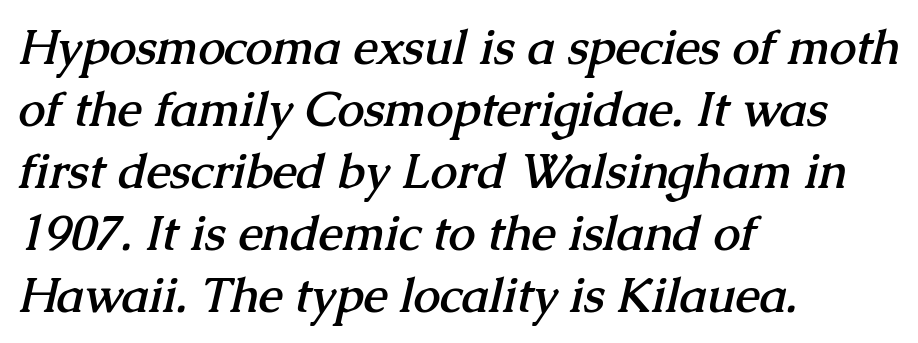
{"serif": "yes", "bold": "yes", "weight": "semibold", "width": "normal", "stroke_contrast": "medium", "x_height": "medium", "monospaced": "no", "underline": "no", "align": "left", "line_spacing": "normal", "line_spacing_ratio": 1.29, "letter_spacing": "normal", "letter_spacing_em": 0.0, "glyph_px": 48}
